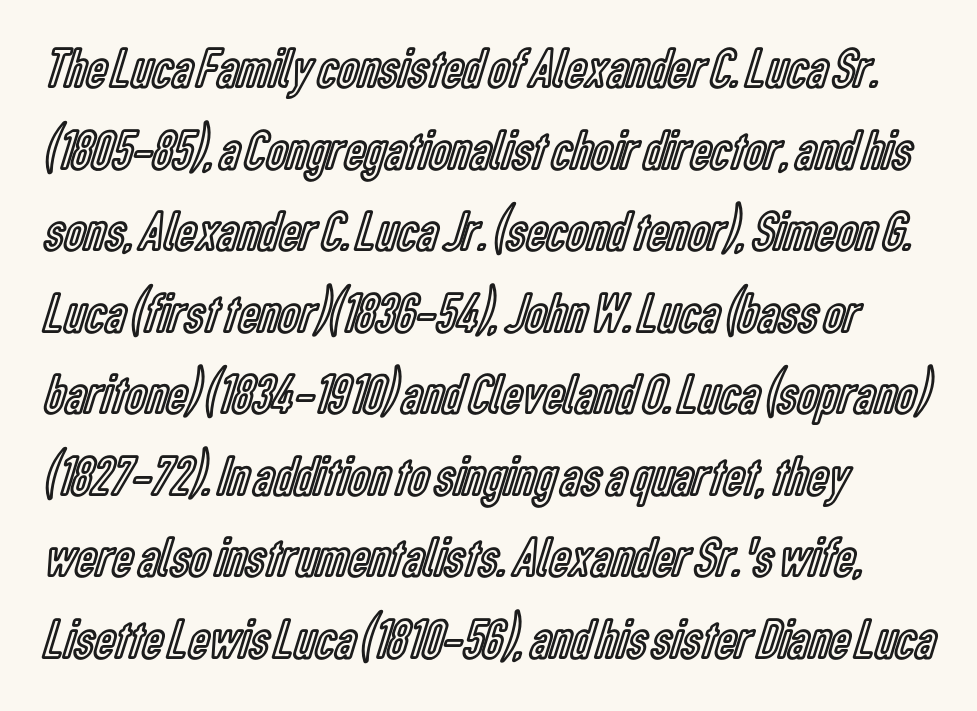
Casual observation: everything's shoved over to the left. Unmarked baselines from the first word to the last. These lines sit exactly where default settings would place them. The letterforms sit shoulder to shoulder at normal distance. Think of a printed novel: that variable character pitch is what you see here.
